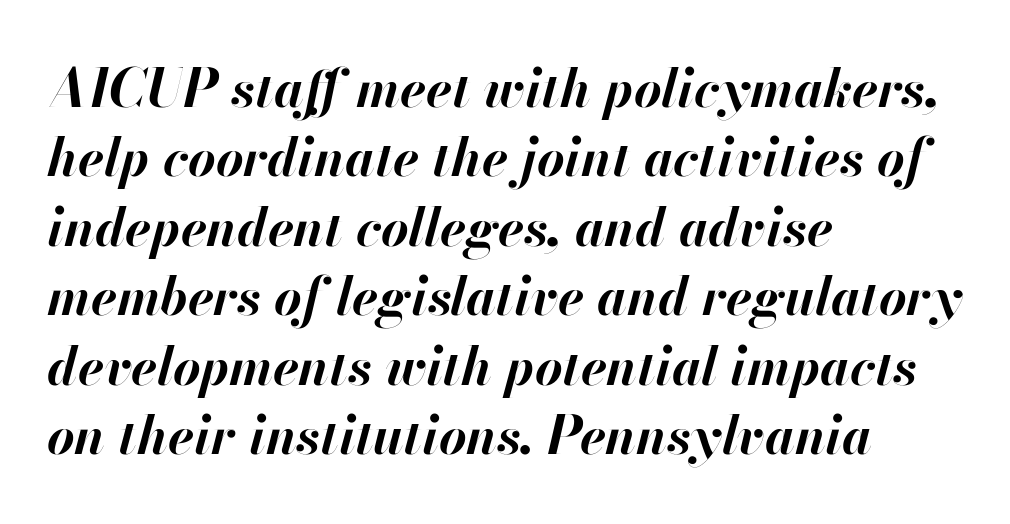
Is the letter spacing exaggerated? No — it looks like the ordinary default. Notice how thick the strokes are: this is what a full bold looks like. Summary of vertical rhythm: regular, with standard interline spacing. Every row of glyphs begins at an identical x-position on the left.
